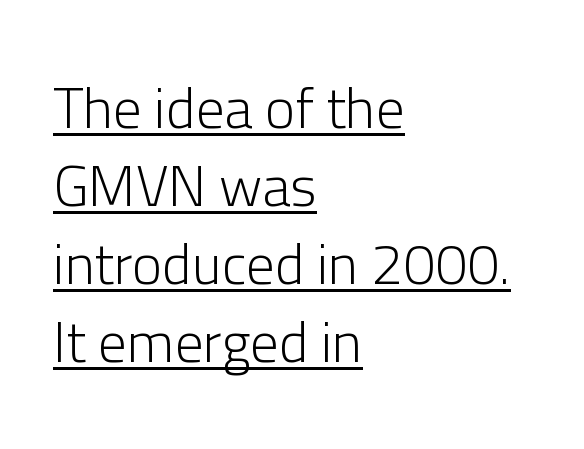
Q: Is the text bold? A: No.
Q: Is the text italic (slanted)? A: No, it is upright.
Q: Is the typeface a serif or a sans-serif typeface? A: Sans-serif.
Q: Is the text underlined? A: Yes.
Q: How is the paragraph aligned? A: Left-aligned.
Q: Is the spacing between letters normal or unusually wide? A: Normal.
Q: Is the spacing between lines tight, normal or loose? A: Normal.
Q: Width (condensed, normal, or wide)? A: Normal.
Q: Stroke contrast? A: Low.
Q: x-height? A: Medium.
Q: Monospaced? A: No.
